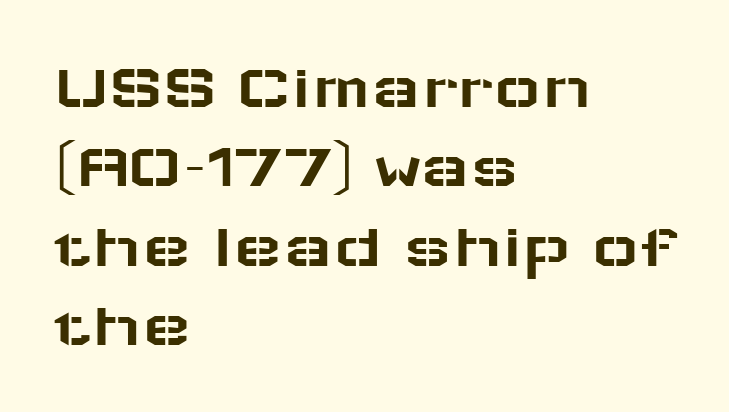
The tracking reads as untouched default to a designer's eye. Is this a sans? Yes — the strokes have no serifs. Proportional: the letters do not fall into vertical columns. The lettering holds an erect, upright posture throughout. All the whitespace from short lines collects on the right. Plain, unruled lines of type.
